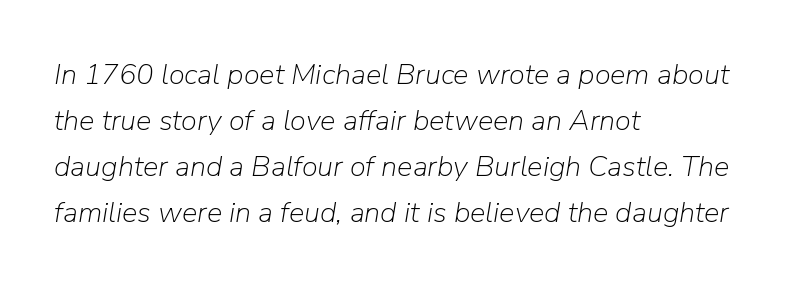
{"italic": "yes", "lean": "right", "slant_degrees": 9, "bold": "no", "weight": "light", "width": "normal", "stroke_contrast": "low", "x_height": "medium", "monospaced": "no", "underline": "no", "align": "left", "line_spacing": "normal", "line_spacing_ratio": 1.59, "letter_spacing": "normal", "letter_spacing_em": 0.0, "glyph_px": 29}
